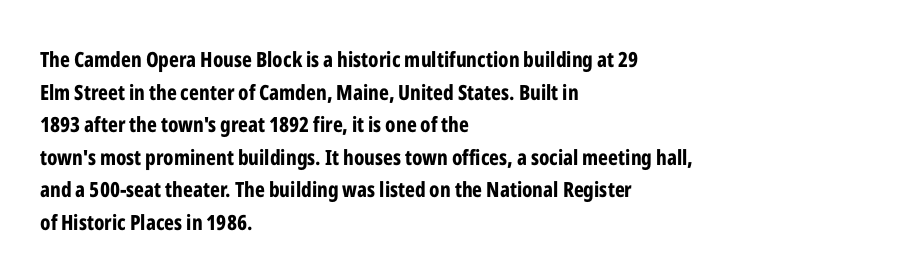
{"italic": "no", "bold": "yes", "underline": "no", "align": "left", "line_spacing": "normal", "line_spacing_ratio": 1.55, "letter_spacing": "normal", "letter_spacing_em": 0.0, "glyph_px": 21}
